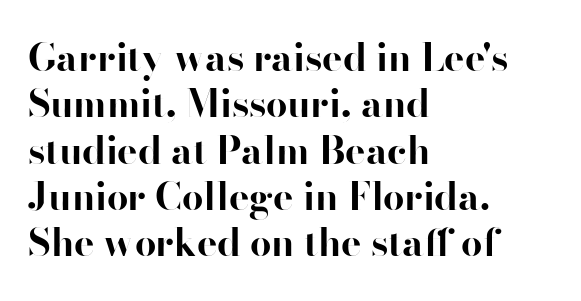
{"serif": "no", "italic": "no", "bold": "yes", "weight": "bold", "width": "normal", "stroke_contrast": "high", "x_height": "small", "monospaced": "no", "underline": "no", "align": "left", "line_spacing_ratio": 1.22, "letter_spacing": "normal", "letter_spacing_em": 0.0, "glyph_px": 38}
